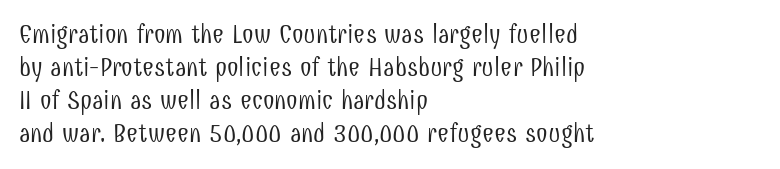
The image shows 26 px text type, upright; set left-aligned, normal line spacing (1.27x), normal letter spacing, not underlined.
